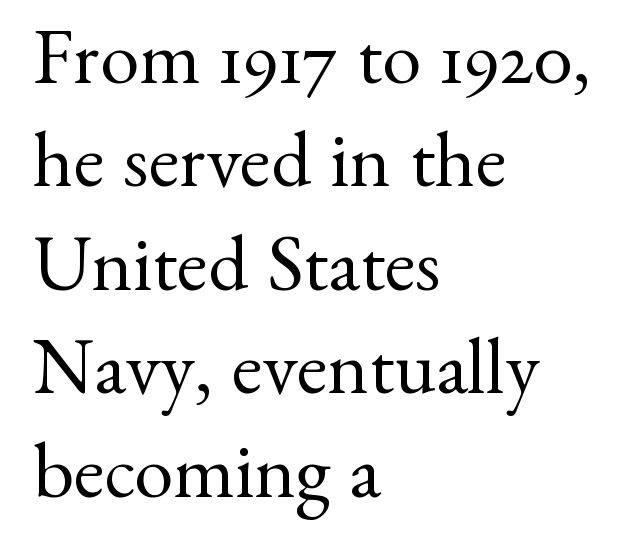
The image shows 79 px regular-weight serif type, upright; set left-aligned, normal line spacing (1.31x), normal letter spacing, not underlined; medium stroke contrast and a small x-height.
